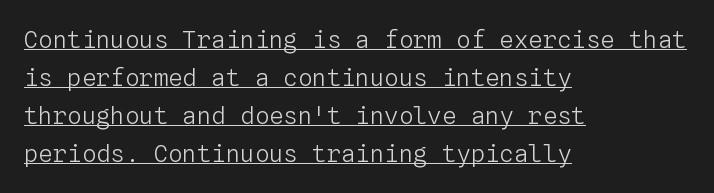
The lettering stays uniformly vertical, giving the passage a roman look. The passage shown is underscored from start to finish. Regarding leading, the lines here are spaced in the standard way. Short note: letters normally spaced. No extra ink here — the face is not bold. Notice how the passage keeps a crisp vertical edge on the left only.
